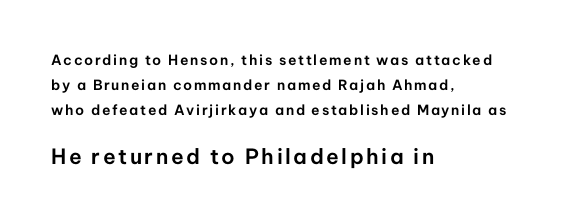
Q: Is the text italic (slanted)? A: No, it is upright.
Q: Is the text underlined? A: No.
Q: How is the paragraph aligned? A: Left-aligned.
Q: Which block of text is set in a larger size, the first (top) or the second (bottom)? A: The second (bottom) one.
